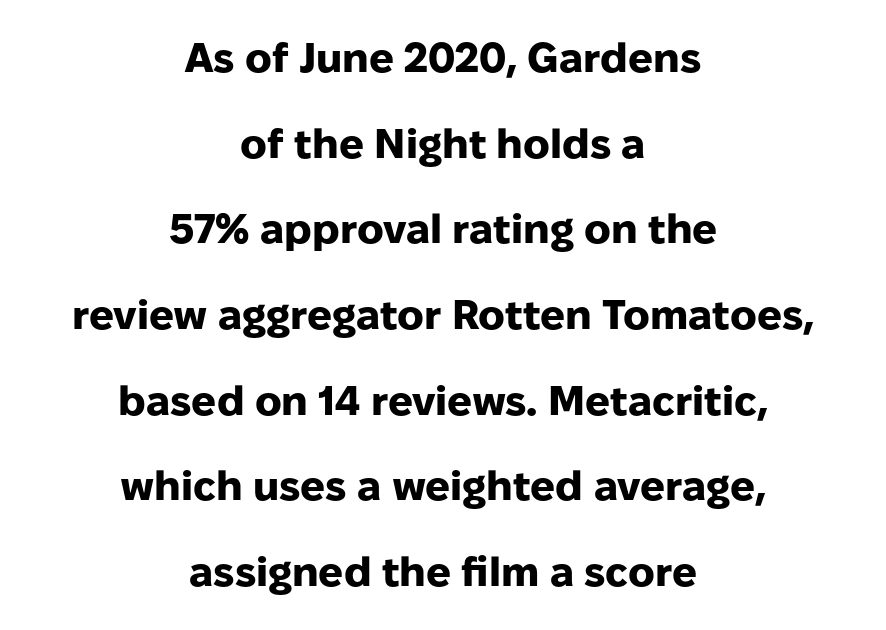
Q: Is the text bold? A: Yes.
Q: Is the text italic (slanted)? A: No, it is upright.
Q: Is the typeface a serif or a sans-serif typeface? A: Sans-serif.
Q: Is the text underlined? A: No.
Q: How is the paragraph aligned? A: Centered.
Q: Is the spacing between letters normal or unusually wide? A: Normal.
Q: Is the spacing between lines tight, normal or loose? A: Loose.
Q: Width (condensed, normal, or wide)? A: Normal.
Q: Stroke contrast? A: Low.
Q: x-height? A: Medium.
Q: Monospaced? A: No.
